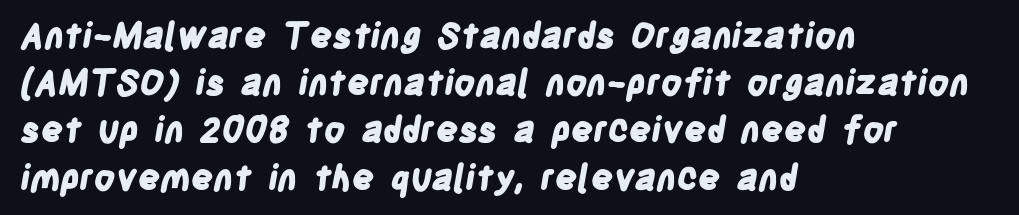
Here the designer chose a conventional face with non-uniform glyph widths. Does the copy run flush right? No — it runs flush left. Underlining? Definitely not there. Rows of type keep a routine distance in the vertical direction. The font is running at its bold setting.
